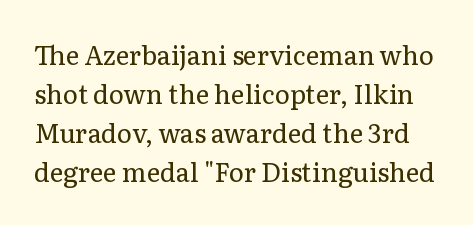
{"italic": "no", "bold": "no", "underline": "no", "line_spacing": "normal", "line_spacing_ratio": 1.5, "letter_spacing": "normal", "letter_spacing_em": 0.0, "glyph_px": 26}
